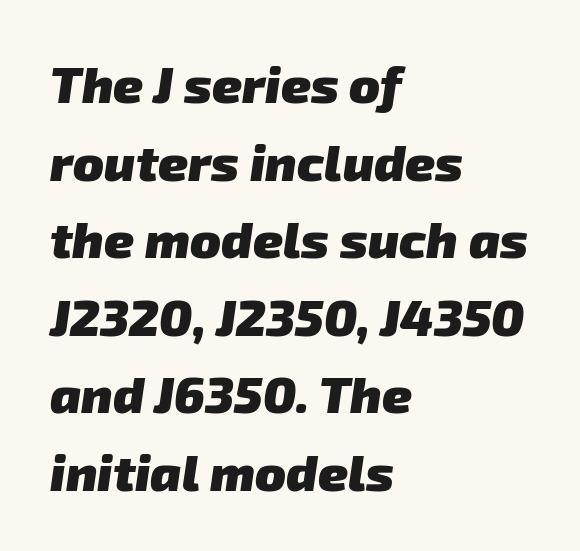
The type is set solid horizontally, with unmodified tracking. Clear beneath every line of the passage. Horizontally, the lines are justified to the leading edge only. A dark, heavy texture on the line: the type is bold.
